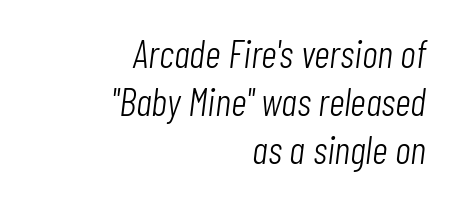
{"italic": "yes", "lean": "right", "slant_degrees": 7, "bold": "no", "weight": "light", "width": "condensed", "stroke_contrast": "low", "x_height": "medium", "monospaced": "no", "underline": "no", "align": "right", "line_spacing_ratio": 1.23, "letter_spacing": "normal", "letter_spacing_em": 0.0, "glyph_px": 39}
